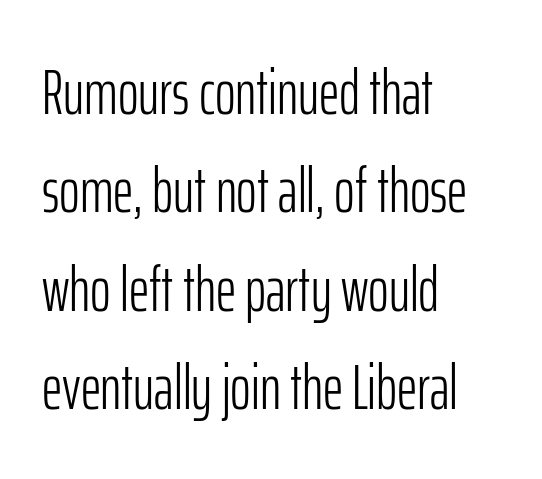
{"serif": "no", "italic": "no", "bold": "no", "weight": "light", "width": "condensed", "stroke_contrast": "low", "x_height": "medium", "monospaced": "no", "underline": "no", "align": "left", "line_spacing": "normal", "line_spacing_ratio": 1.56, "letter_spacing": "normal", "letter_spacing_em": 0.0, "glyph_px": 63}
